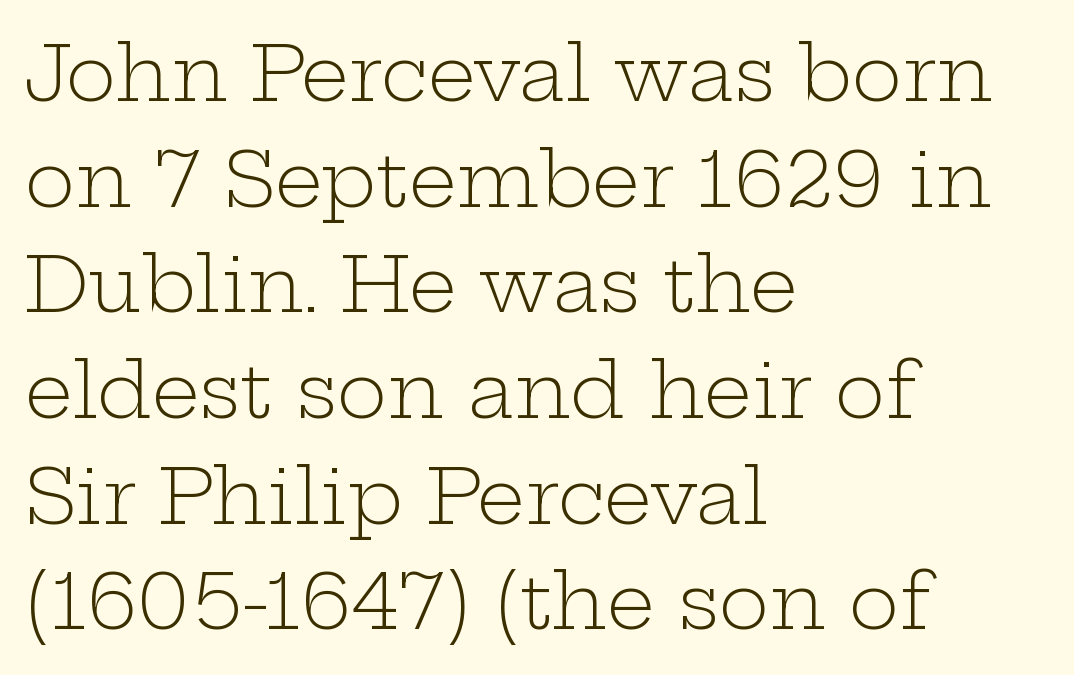
{"serif": "yes", "italic": "no", "bold": "no", "weight": "light", "width": "wide", "stroke_contrast": "low", "x_height": "medium", "monospaced": "no", "underline": "no", "align": "left", "line_spacing": "normal", "line_spacing_ratio": 1.39, "letter_spacing": "normal", "letter_spacing_em": 0.0, "glyph_px": 76}
